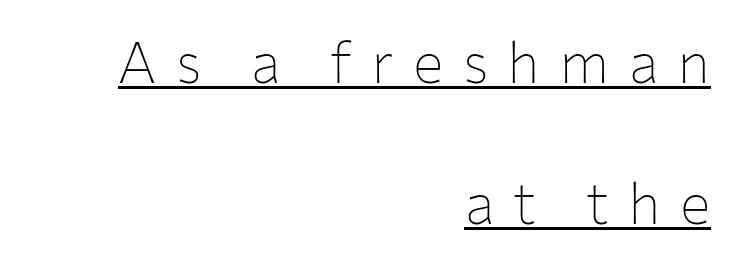
{"serif": "no", "italic": "no", "bold": "no", "weight": "thin", "width": "normal", "stroke_contrast": "low", "x_height": "medium", "monospaced": "no", "underline": "yes", "align": "right", "line_spacing": "loose", "line_spacing_ratio": 2.47, "letter_spacing": "wide", "letter_spacing_em": 0.34, "glyph_px": 57}
